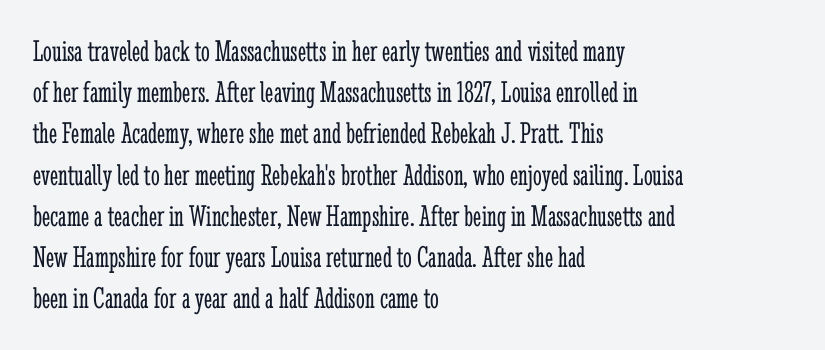
{"serif": "yes", "italic": "no", "bold": "no", "weight": "light", "width": "condensed", "stroke_contrast": "low", "x_height": "medium", "monospaced": "no", "underline": "no", "align": "left", "line_spacing": "normal", "line_spacing_ratio": 1.33, "letter_spacing": "normal", "letter_spacing_em": 0.0, "glyph_px": 31}
